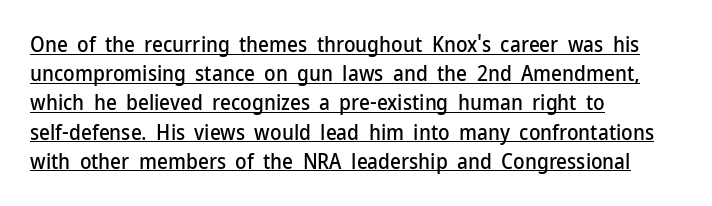
The image shows 21 px text type, upright; set left-aligned, normal line spacing (1.39x), normal letter spacing, underlined.
